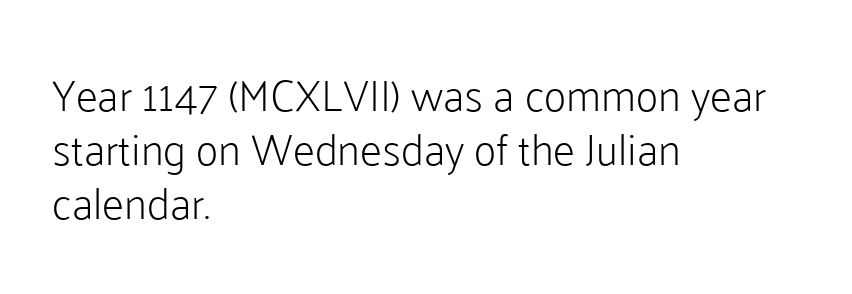
This sample is left-justified, so line endings fall wherever the words run out. Weight: not bold — regular or lighter. The letters stand straight up with perfectly vertical stems. Does the type have serifs? No, each stem ends abruptly.
